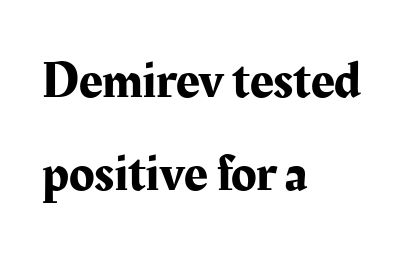
Q: Is the text italic (slanted)? A: No, it is upright.
Q: Is the typeface a serif or a sans-serif typeface? A: Serif.
Q: Is the text underlined? A: No.
Q: How is the paragraph aligned? A: Left-aligned.
Q: Is the spacing between letters normal or unusually wide? A: Normal.
Q: Width (condensed, normal, or wide)? A: Normal.
Q: Stroke contrast? A: Medium.
Q: x-height? A: Medium.
Q: Monospaced? A: No.
